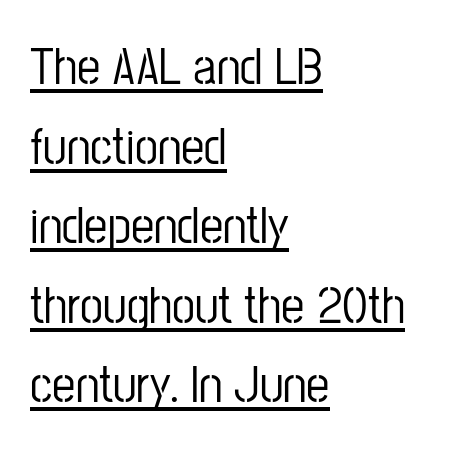
Notice how the stems are strictly vertical — no italics here. The passage shown is typed in a proportional face where columns would drift. These lines sit exactly where default settings would place them. These lines keep a tight, regular rhythm from letter to letter.
